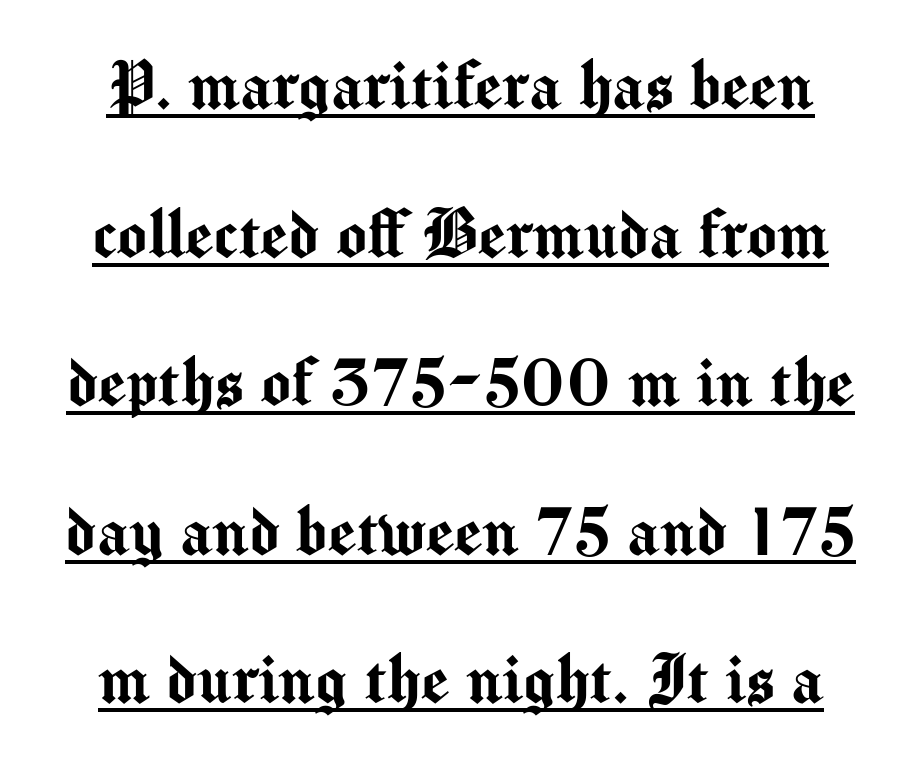
{"serif": "no", "italic": "no", "width": "normal", "stroke_contrast": "medium", "x_height": "medium", "monospaced": "no", "underline": "yes", "line_spacing_ratio": 1.88, "letter_spacing": "normal", "letter_spacing_em": 0.0, "glyph_px": 79}
